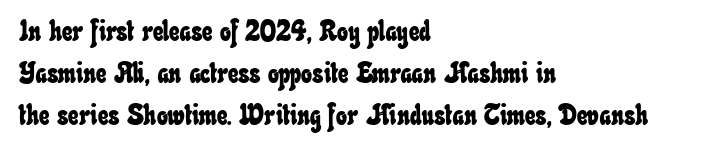
Q: Is the text underlined? A: No.
Q: How is the paragraph aligned? A: Left-aligned.
Q: Is the spacing between letters normal or unusually wide? A: Normal.
Q: Is the spacing between lines tight, normal or loose? A: Normal.
Q: Width (condensed, normal, or wide)? A: Condensed.
Q: Stroke contrast? A: Low.
Q: x-height? A: Small.
Q: Monospaced? A: No.
